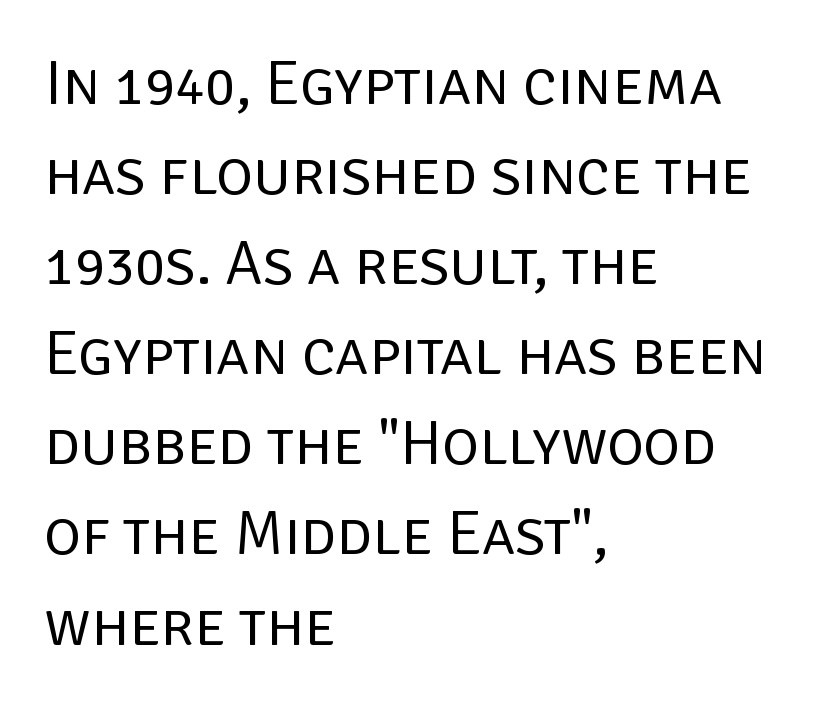
{"serif": "no", "italic": "no", "bold": "no", "weight": "regular", "width": "normal", "stroke_contrast": "low", "x_height": "large", "monospaced": "no", "underline": "no", "align": "left", "line_spacing": "normal", "line_spacing_ratio": 1.43, "letter_spacing": "normal", "letter_spacing_em": 0.0, "glyph_px": 63}
